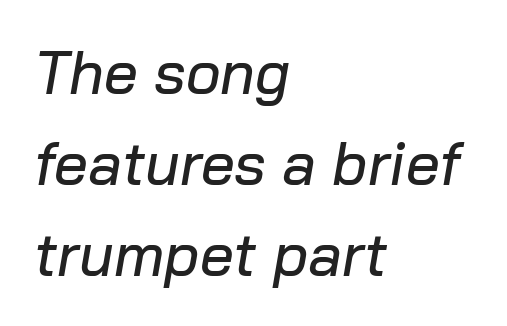
Q: Is the text italic (slanted)? A: Yes, it leans right by about 10 degrees.
Q: Is the text underlined? A: No.
Q: How is the paragraph aligned? A: Left-aligned.
Q: Is the spacing between letters normal or unusually wide? A: Normal.
Q: Is the spacing between lines tight, normal or loose? A: Normal.
Q: Width (condensed, normal, or wide)? A: Normal.
Q: Stroke contrast? A: Low.
Q: x-height? A: Medium.
Q: Monospaced? A: No.
